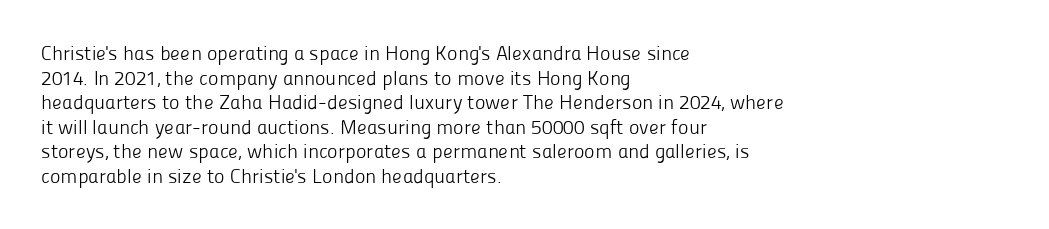
The image shows 20 px text type, upright; set left-aligned, line spacing 1.23x, normal letter spacing, not underlined.
